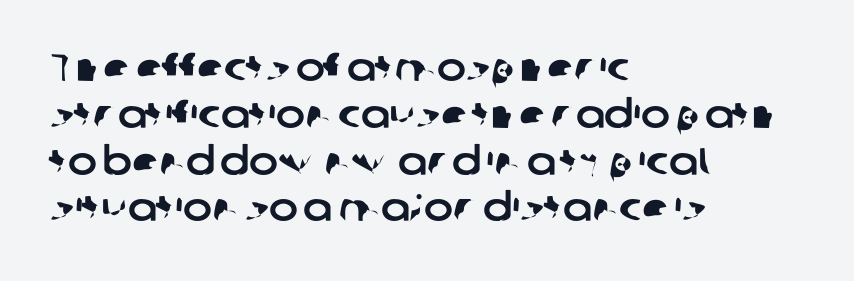
Looks like regular typesetting: each glyph gets only the width it needs. The face used here is a sans, in the tradition of grotesques and geometrics. Bare-footed words on every line. This sample uses plain, unmodified letter spacing. These lines stack with their left ends in a neat column.
